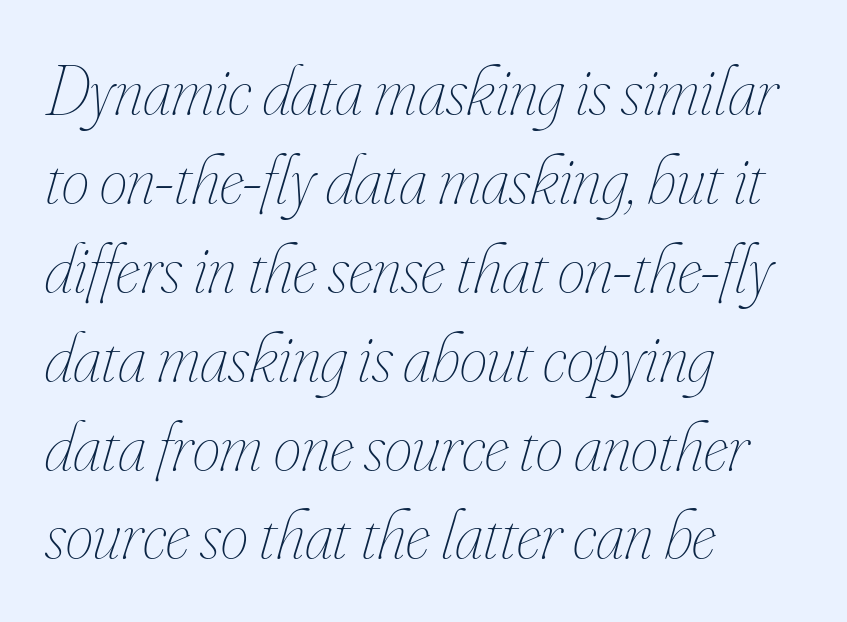
Caption: multi-line text, flush left, ragged right. Whoever set this chose a conventional vertical rhythm. Slant detected: the letters are inclined. The passage shown is typed in a proportional face where columns would drift. Heft: none added — not bold.
